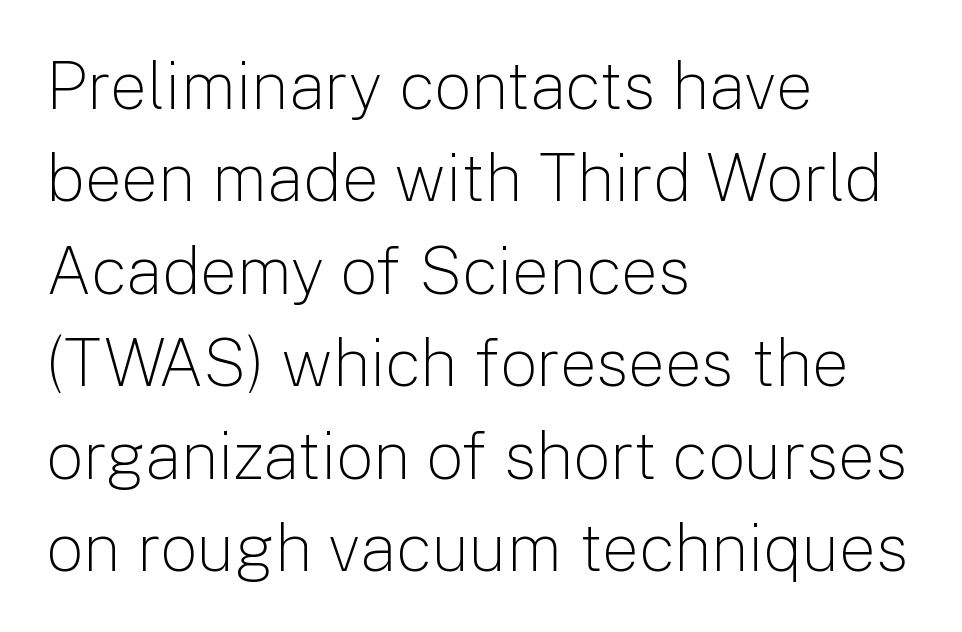
{"serif": "no", "italic": "no", "bold": "no", "weight": "light", "width": "normal", "stroke_contrast": "low", "x_height": "medium", "monospaced": "no", "underline": "no", "align": "left", "line_spacing": "normal", "line_spacing_ratio": 1.4, "letter_spacing": "normal", "letter_spacing_em": 0.0, "glyph_px": 66}
